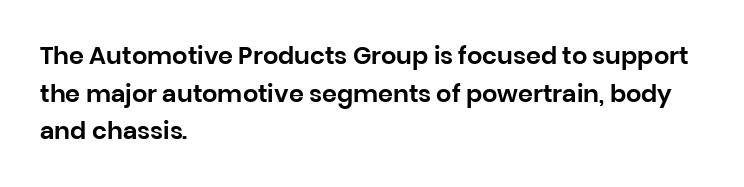
The image shows 24 px text type, upright; set left-aligned, normal line spacing (1.57x), normal letter spacing, not underlined.
